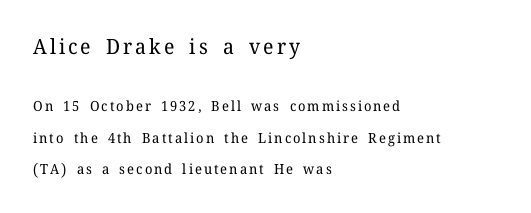
Q: Is the text bold? A: No.
Q: Is the text italic (slanted)? A: No, it is upright.
Q: Is the text underlined? A: No.
Q: How is the paragraph aligned? A: Left-aligned.
Q: Is the spacing between lines tight, normal or loose? A: Loose.
Q: Which block of text is set in a larger size, the first (top) or the second (bottom)? A: The first (top) one.
